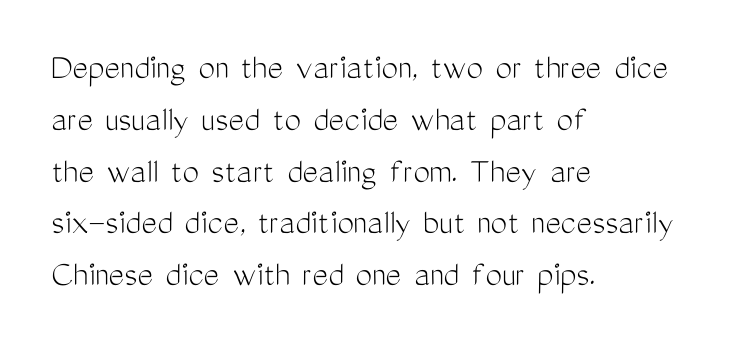
The image shows 37 px light, condensed sans-serif type, upright; set left-aligned, normal line spacing (1.4x), normal letter spacing, not underlined; medium stroke contrast and a medium x-height.
